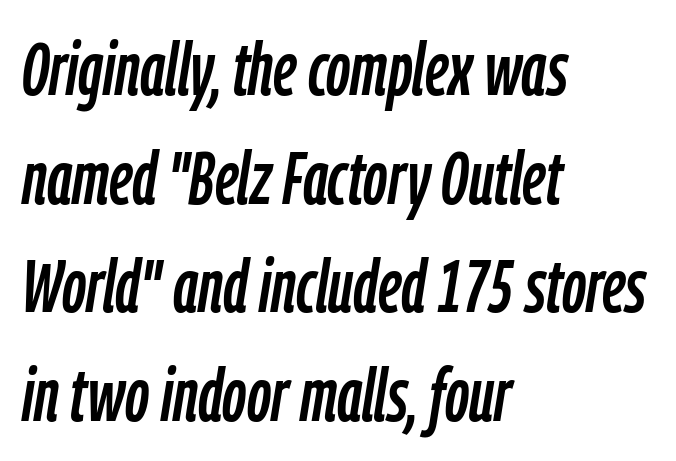
Q: Is the text italic (slanted)? A: Yes, it leans right by about 9 degrees.
Q: Is the text underlined? A: No.
Q: How is the paragraph aligned? A: Left-aligned.
Q: Is the spacing between letters normal or unusually wide? A: Normal.
Q: Is the spacing between lines tight, normal or loose? A: Normal.
Q: Width (condensed, normal, or wide)? A: Condensed.
Q: Stroke contrast? A: Low.
Q: x-height? A: Medium.
Q: Monospaced? A: No.
